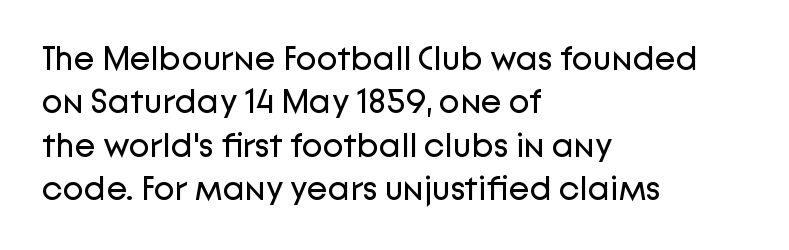
{"serif": "no", "italic": "no", "bold": "no", "weight": "regular", "width": "normal", "stroke_contrast": "low", "x_height": "medium", "monospaced": "no", "underline": "no", "align": "left", "line_spacing_ratio": 1.24, "letter_spacing": "normal", "letter_spacing_em": 0.0, "glyph_px": 35}
